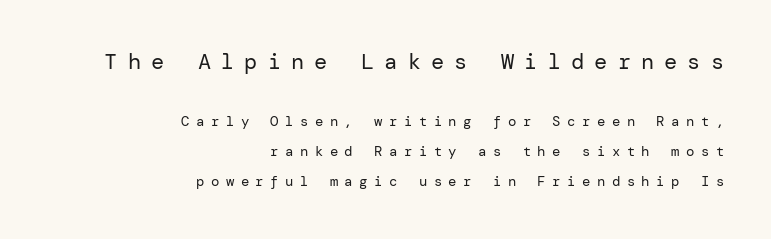
{"italic": "no", "bold": "no", "underline": "no", "align": "right", "line_spacing": "loose", "line_spacing_ratio": 2.15, "letter_spacing": "wide", "letter_spacing_em": 0.46, "larger_block": "first", "size_ratio": 1.57, "glyph_px": 22}
